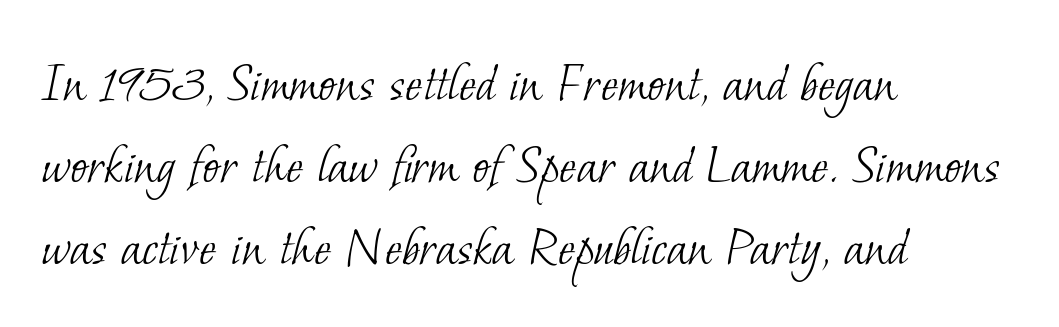
The image shows 58 px light serif type; set left-aligned, normal line spacing (1.41x), normal letter spacing, not underlined; low stroke contrast and a small x-height.
